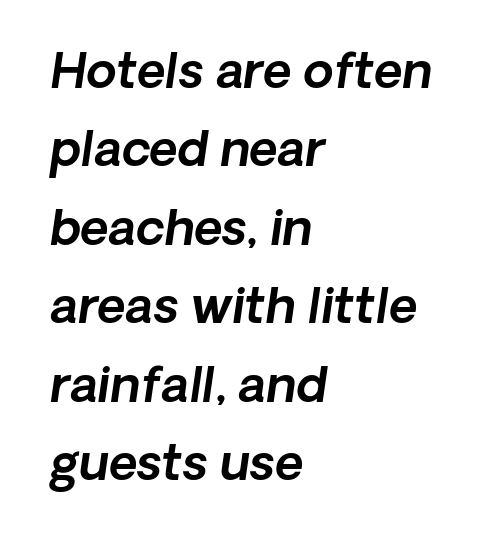
If you drew a ruler down the left edge, every line would touch it. The letters sit at their default tracking, neither squeezed nor spread. Line spacing here is normal. Think of a printed novel: that variable character pitch is what you see here.
